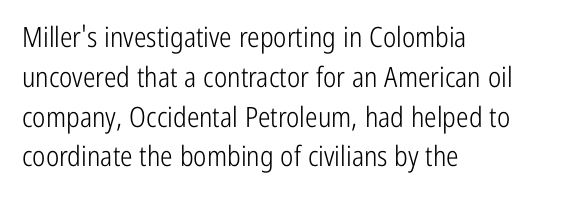
Q: Is the text bold? A: No.
Q: Is the text italic (slanted)? A: No, it is upright.
Q: Is the typeface a serif or a sans-serif typeface? A: Sans-serif.
Q: Is the text underlined? A: No.
Q: How is the paragraph aligned? A: Left-aligned.
Q: Is the spacing between letters normal or unusually wide? A: Normal.
Q: Is the spacing between lines tight, normal or loose? A: Normal.
Q: Width (condensed, normal, or wide)? A: Condensed.
Q: Stroke contrast? A: Low.
Q: x-height? A: Medium.
Q: Monospaced? A: No.
